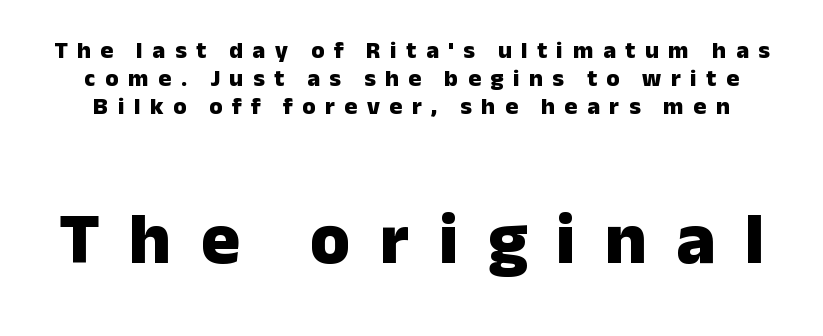
Ascenders rise straight up at ninety degrees. Each row of text sits above clean, open space. Type size steps up from the first block to the second. Look at the bottom of the vertical strokes: they stop flat, with no serifs.
